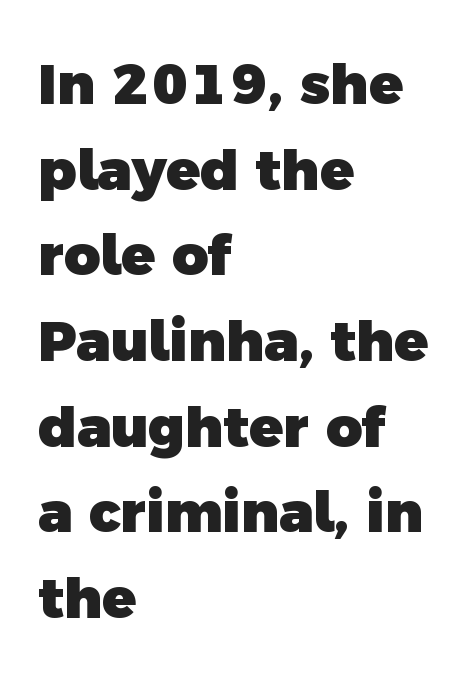
The image shows 56 px heavy sans-serif type; set left-aligned, normal line spacing (1.53x), normal letter spacing, not underlined; a medium x-height.
